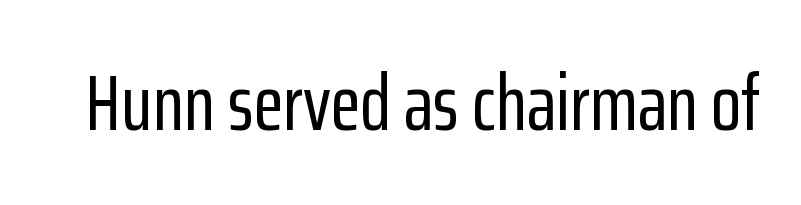
The image shows 79 px condensed sans-serif type, upright; set normal letter spacing, not underlined; low stroke contrast and a medium x-height.
